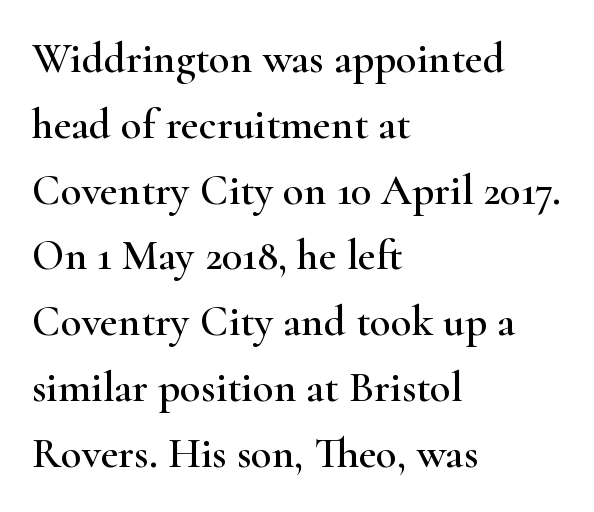
The image shows 43 px wide serif type, upright; set left-aligned, normal line spacing (1.53x), normal letter spacing, not underlined; high stroke contrast and a small x-height.
